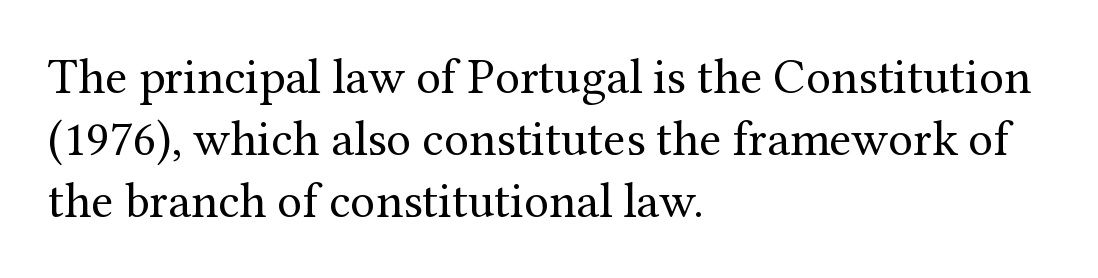
Little horizontal feet cap the strokes, marking this as serif type. This sample uses plain, unmodified letter spacing. Proportional: the letters do not fall into vertical columns. Ordinary non-slanted type is in use. The lines are quadded left. Ink coverage per letter is moderate at most.
